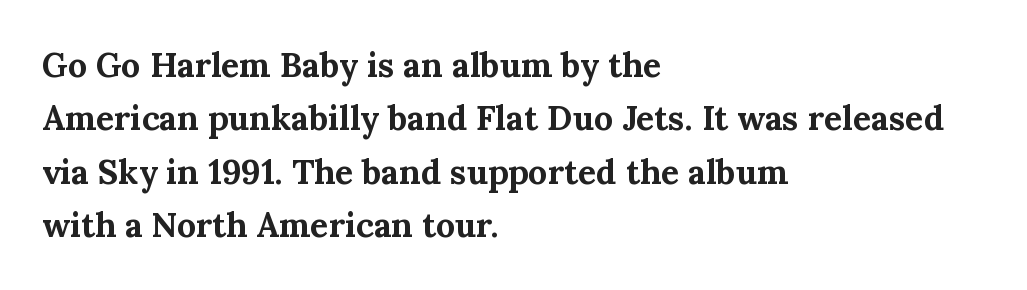
The image shows 34 px bold serif type, upright; set left-aligned, normal line spacing (1.57x), normal letter spacing, not underlined; medium stroke contrast and a medium x-height.
